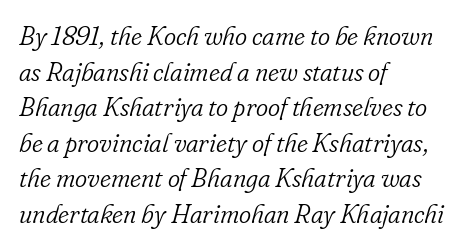
In terms of posture, this sample is oblique. Stems and bowls with no extra thickness — not bold. Line starts are locked; line ends wander. Each row of text sits above clean, open space.
